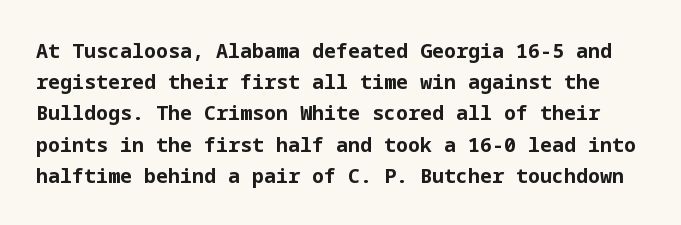
{"italic": "no", "bold": "yes", "underline": "no", "line_spacing": "normal", "line_spacing_ratio": 1.56, "letter_spacing": "normal", "letter_spacing_em": 0.0, "glyph_px": 20}
